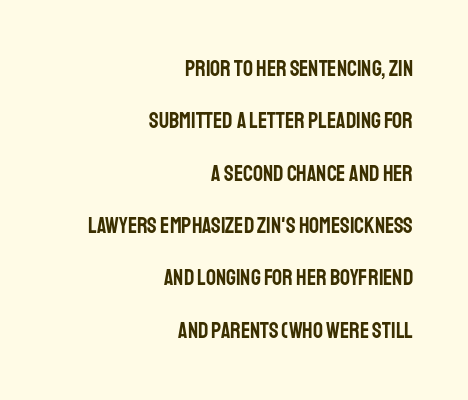
Q: Is the text italic (slanted)? A: No, it is upright.
Q: Is the text underlined? A: No.
Q: How is the paragraph aligned? A: Right-aligned.
Q: Is the spacing between letters normal or unusually wide? A: Normal.
Q: Is the spacing between lines tight, normal or loose? A: Loose.
